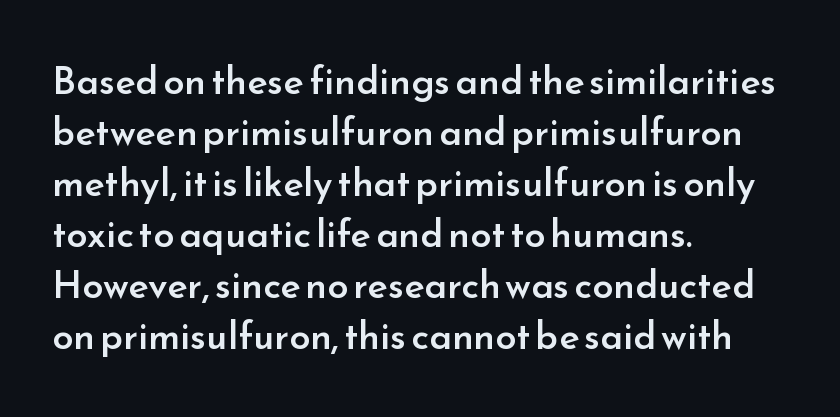
The image shows 38 px semibold sans-serif type, upright; set left-aligned, normal line spacing (1.34x), normal letter spacing, not underlined; low stroke contrast and a small x-height.
